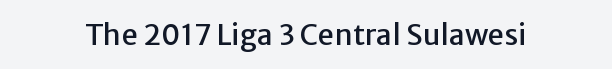
Q: Is the text italic (slanted)? A: No, it is upright.
Q: Is the typeface a serif or a sans-serif typeface? A: Sans-serif.
Q: Is the text underlined? A: No.
Q: Is the spacing between letters normal or unusually wide? A: Normal.
Q: Width (condensed, normal, or wide)? A: Normal.
Q: Stroke contrast? A: Low.
Q: x-height? A: Medium.
Q: Monospaced? A: No.
